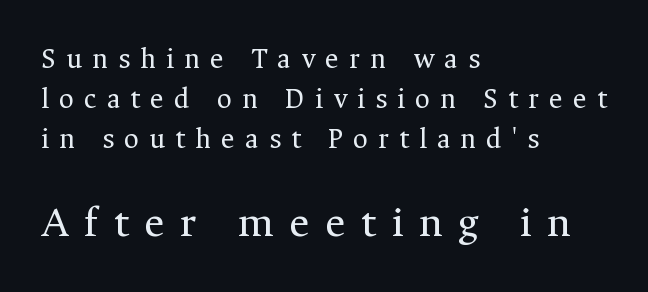
Note the varied advance widths — an 'i' is clearly narrower than an 'm'. The rendering anchors every line to the left-hand side. These two chunks differ in scale, with the bottom chunk taking the larger measure. This rendering widens character spacing well past its baseline value.
